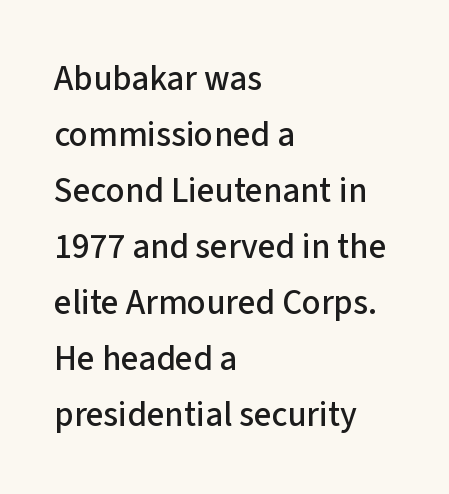
Only glyphs here, with clear space below each row. When letters stand straight like this, we call the style roman or upright. The paragraph has a hard left edge and a soft right edge. Varying glyph widths throughout — classic text-font behaviour. Quick note: interline space is typical.
